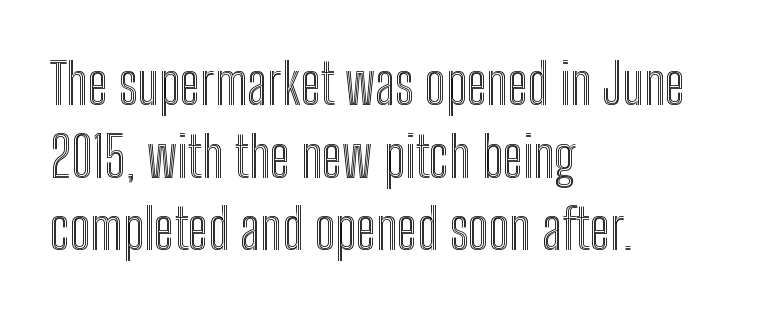
{"italic": "no", "width": "condensed", "x_height": "medium", "monospaced": "no", "underline": "no", "align": "left", "line_spacing": "normal", "line_spacing_ratio": 1.32, "letter_spacing": "normal", "letter_spacing_em": 0.0, "glyph_px": 55}
